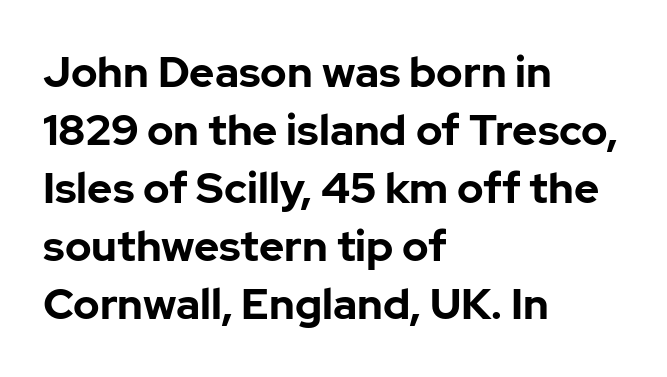
The face used here is proportionally spaced, like ordinary book or web type. Each line starts at the same left margin while the right side varies. Decoration check: the copy has no underline. Does the weight exceed regular? Yes, all the way to bold.
